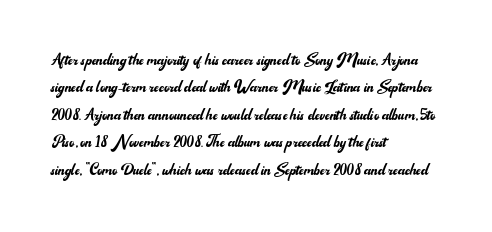
Caption: standard tracking, unaltered. Alignment: flush left. Line spacing here is normal. Weight: not bold — regular or lighter.
